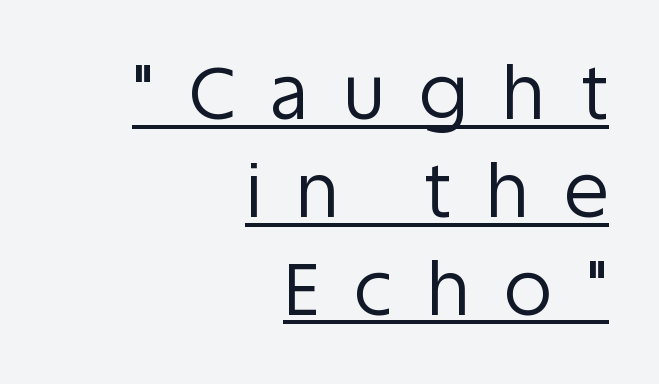
Q: Is the text bold? A: No.
Q: Is the text italic (slanted)? A: No, it is upright.
Q: Is the typeface a serif or a sans-serif typeface? A: Sans-serif.
Q: Is the text underlined? A: Yes.
Q: How is the paragraph aligned? A: Right-aligned.
Q: Is the spacing between letters normal or unusually wide? A: Unusually wide.
Q: Is the spacing between lines tight, normal or loose? A: Normal.
Q: Width (condensed, normal, or wide)? A: Normal.
Q: Stroke contrast? A: Low.
Q: x-height? A: Large.
Q: Monospaced? A: No.
